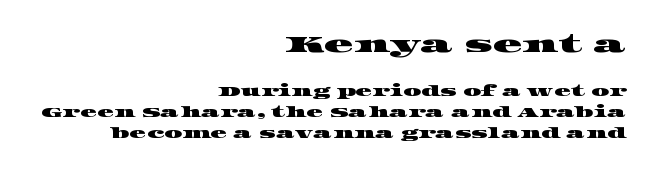
The image shows 24 px text type; set right-aligned, normal line spacing (1.47x), normal letter spacing, not underlined; the first (top) block is 1.71x larger.
